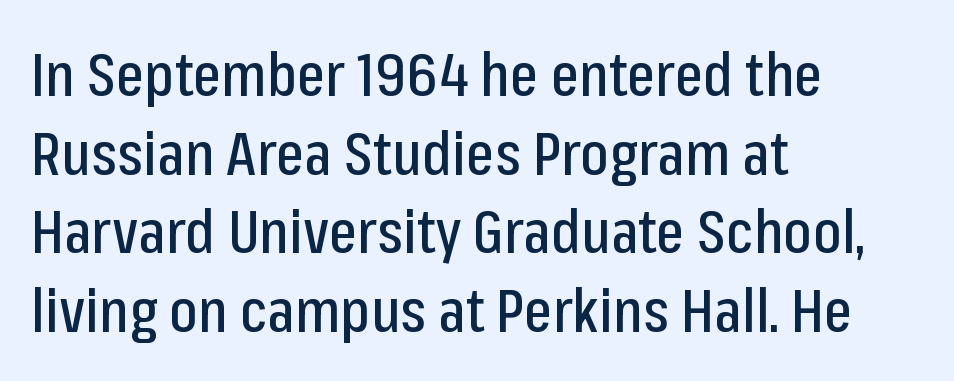
The image shows 60 px condensed sans-serif type, upright; set left-aligned, normal line spacing (1.31x), normal letter spacing, not underlined; low stroke contrast and a medium x-height.
